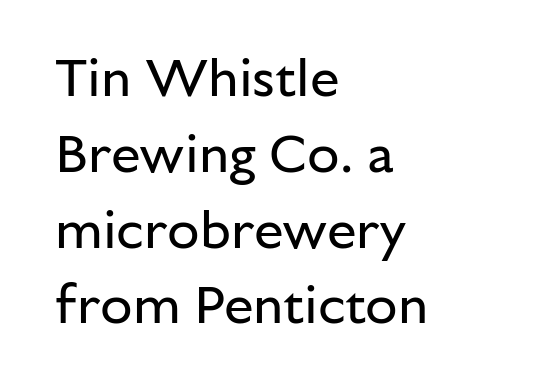
The axis of the letterforms is exactly vertical. Words appear dense and cohesive because spacing is normal. Nobody drew a line under any word here. You could not count columns in this text — the font is proportionally spaced. Check where the strokes stop: nothing finishes them off — pure sans.
